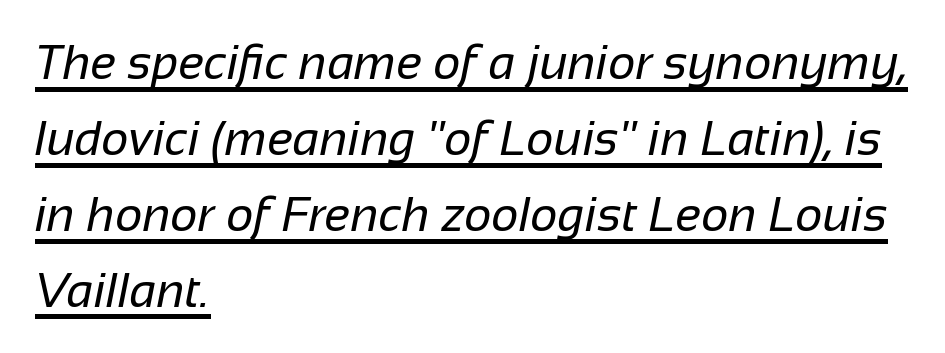
The image shows 48 px regular-weight sans-serif type; set left-aligned, normal line spacing (1.58x), normal letter spacing, underlined; low stroke contrast and a medium x-height.
